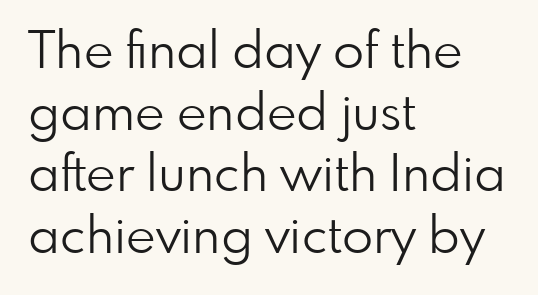
Default kerning and tracking; the words read as compact shapes. You could not count columns in this text — the font is proportionally spaced. Horizontally, the lines are justified to the leading edge only. Check under the words: just untouched page. Style check: upright.
